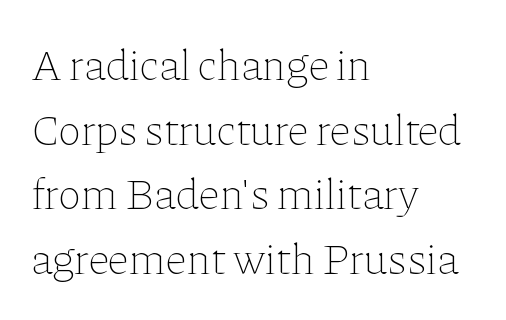
{"italic": "no", "bold": "no", "weight": "thin", "width": "normal", "stroke_contrast": "low", "x_height": "medium", "monospaced": "no", "underline": "no", "align": "left", "line_spacing": "normal", "line_spacing_ratio": 1.47, "letter_spacing": "normal", "letter_spacing_em": 0.0, "glyph_px": 44}
